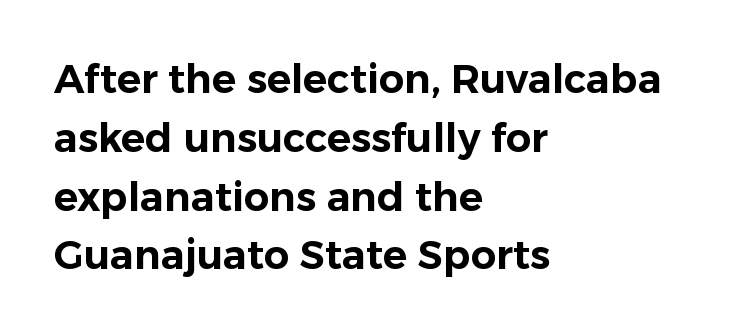
{"serif": "no", "italic": "no", "width": "normal", "stroke_contrast": "low", "x_height": "medium", "monospaced": "no", "underline": "no", "align": "left", "line_spacing": "normal", "line_spacing_ratio": 1.47, "letter_spacing": "normal", "letter_spacing_em": 0.0, "glyph_px": 40}
